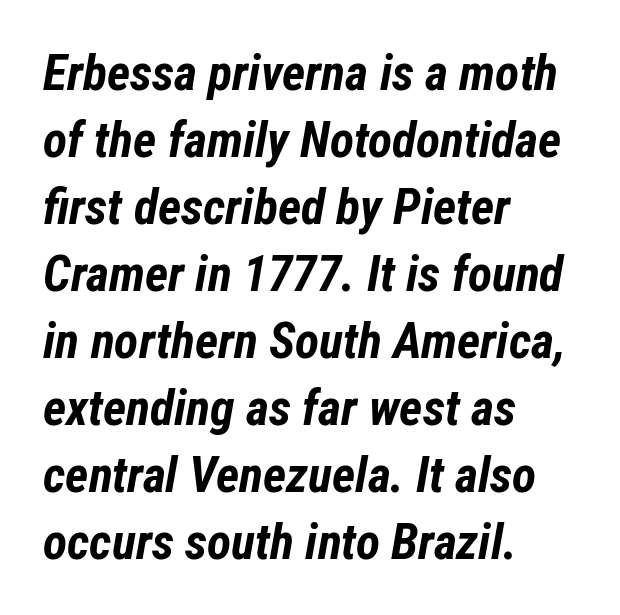
The image shows 50 px bold, condensed type, italic (leaning right); set left-aligned, normal line spacing (1.34x), normal letter spacing, not underlined; low stroke contrast and a medium x-height.
